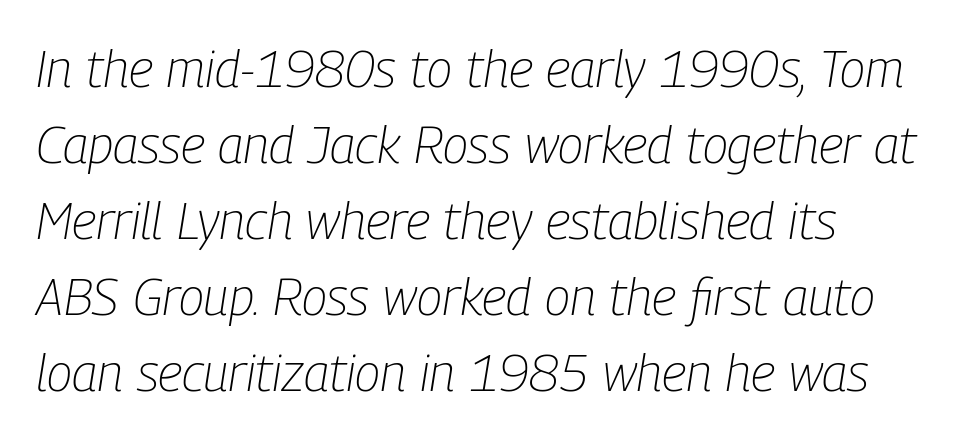
{"italic": "yes", "lean": "right", "slant_degrees": 9, "bold": "no", "weight": "light", "width": "condensed", "stroke_contrast": "low", "x_height": "medium", "monospaced": "no", "underline": "no", "align": "left", "line_spacing": "normal", "line_spacing_ratio": 1.46, "letter_spacing": "normal", "letter_spacing_em": 0.0, "glyph_px": 52}
